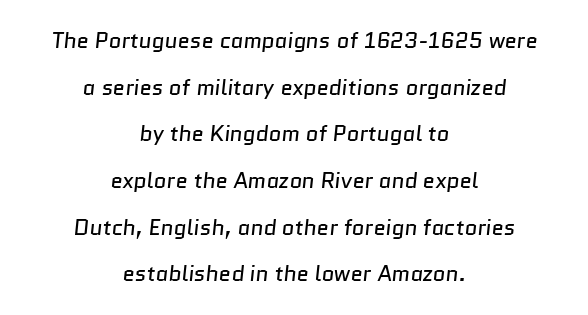
Q: Is the text bold? A: No.
Q: Is the text underlined? A: No.
Q: How is the paragraph aligned? A: Centered.
Q: Is the spacing between letters normal or unusually wide? A: Normal.
Q: Is the spacing between lines tight, normal or loose? A: Loose.
